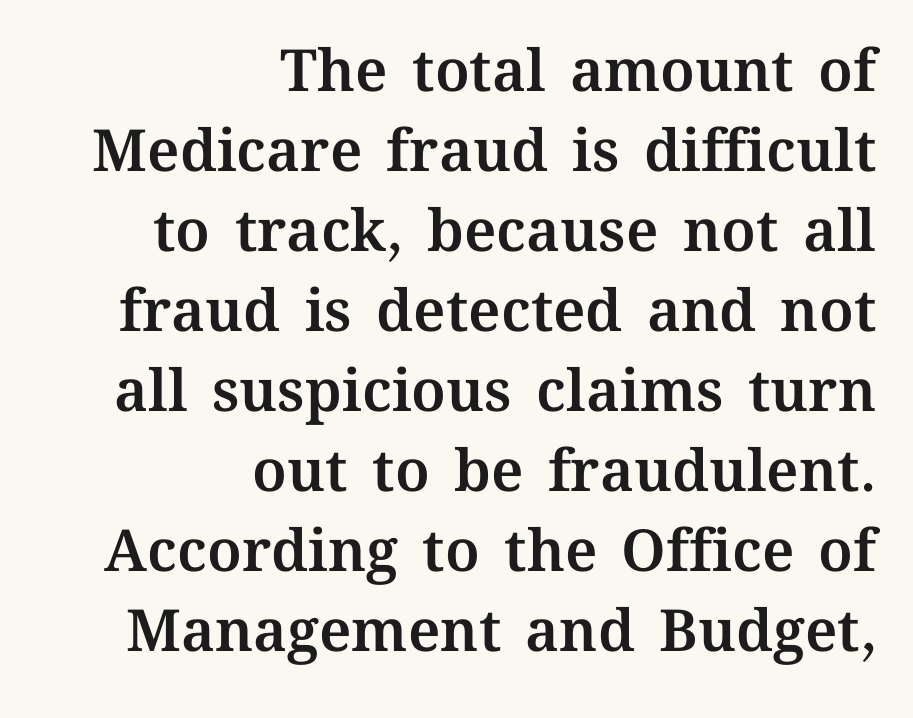
Q: Is the text italic (slanted)? A: No, it is upright.
Q: Is the text underlined? A: No.
Q: How is the paragraph aligned? A: Right-aligned.
Q: Is the spacing between letters normal or unusually wide? A: Normal.
Q: Is the spacing between lines tight, normal or loose? A: Normal.
Q: Width (condensed, normal, or wide)? A: Normal.
Q: Stroke contrast? A: Medium.
Q: x-height? A: Medium.
Q: Monospaced? A: No.
